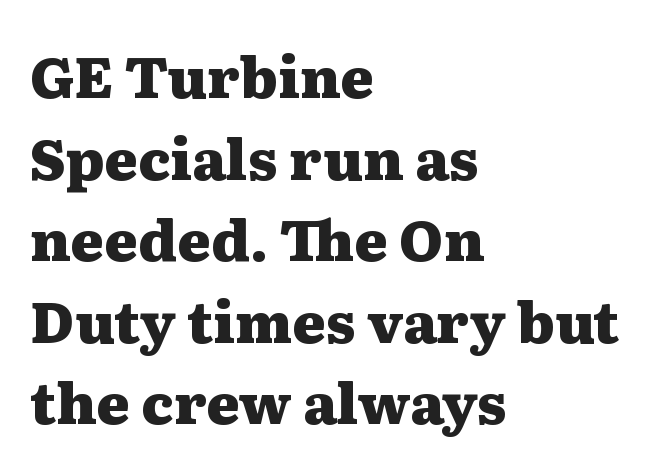
{"serif": "yes", "italic": "no", "bold": "yes", "weight": "heavy", "width": "wide", "stroke_contrast": "medium", "x_height": "medium", "monospaced": "no", "underline": "no", "align": "left", "line_spacing": "normal", "line_spacing_ratio": 1.43, "letter_spacing": "normal", "letter_spacing_em": 0.0, "glyph_px": 57}
